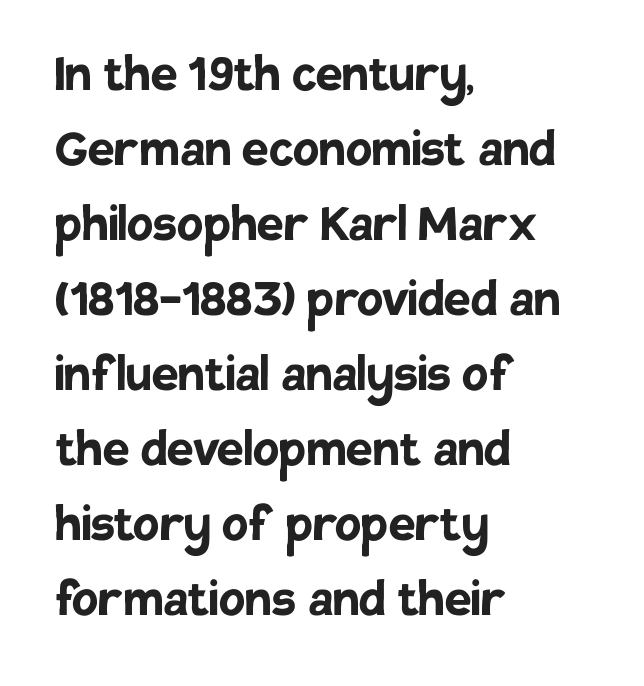
The image shows 60 px semibold sans-serif type, upright; set left-aligned, normal line spacing (1.25x), normal letter spacing, not underlined; low stroke contrast and a large x-height.
